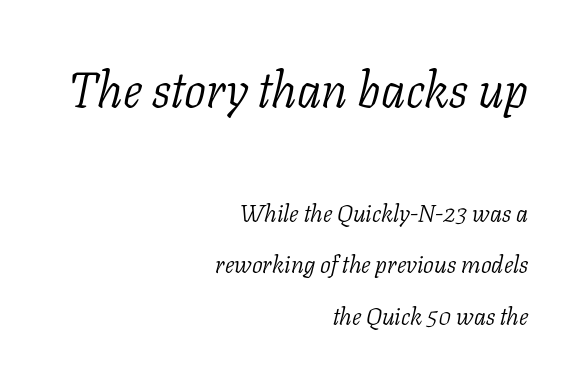
The image shows 49 px light serif type, italic (leaning right); set right-aligned, loose line spacing (2.15x), normal letter spacing, not underlined; the first (top) block is 2.04x larger; low stroke contrast and a medium x-height.
